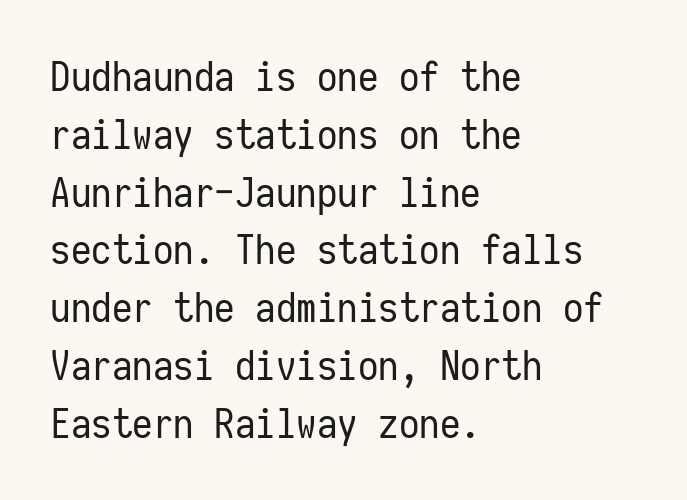
Q: Is the text bold? A: No.
Q: Is the text italic (slanted)? A: No, it is upright.
Q: Is the typeface a serif or a sans-serif typeface? A: Sans-serif.
Q: Is the text underlined? A: No.
Q: How is the paragraph aligned? A: Left-aligned.
Q: Is the spacing between letters normal or unusually wide? A: Normal.
Q: Is the spacing between lines tight, normal or loose? A: Normal.
Q: Width (condensed, normal, or wide)? A: Condensed.
Q: Stroke contrast? A: Low.
Q: x-height? A: Medium.
Q: Monospaced? A: Yes.
